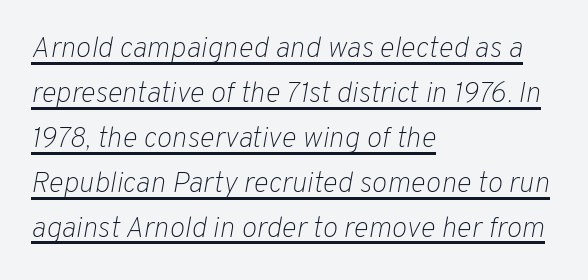
{"italic": "yes", "lean": "right", "slant_degrees": 10, "bold": "no", "weight": "light", "width": "normal", "stroke_contrast": "low", "x_height": "medium", "monospaced": "no", "underline": "yes", "align": "left", "line_spacing": "normal", "line_spacing_ratio": 1.55, "letter_spacing": "normal", "letter_spacing_em": 0.0, "glyph_px": 29}
